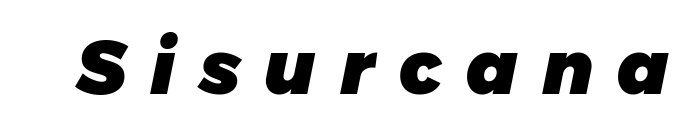
{"italic": "yes", "lean": "right", "slant_degrees": 11, "bold": "yes", "weight": "heavy", "width": "normal", "stroke_contrast": "low", "x_height": "medium", "monospaced": "no", "underline": "no", "letter_spacing": "wide", "letter_spacing_em": 0.32, "glyph_px": 75}
